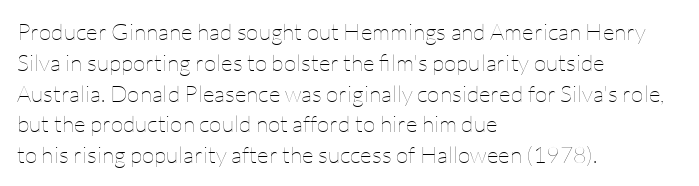
{"italic": "no", "bold": "no", "underline": "no", "align": "left", "line_spacing": "normal", "line_spacing_ratio": 1.34, "letter_spacing": "normal", "letter_spacing_em": 0.0, "glyph_px": 23}
